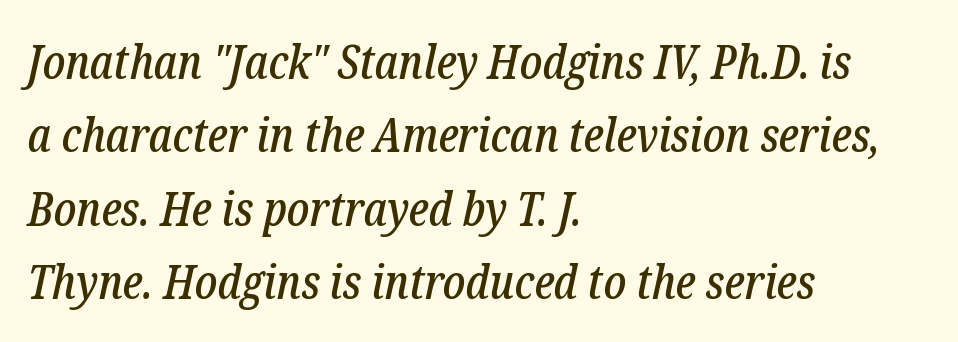
The image shows 48 px condensed serif type, italic (leaning right); set left-aligned, normal line spacing (1.53x), normal letter spacing, not underlined; low stroke contrast and a medium x-height.
